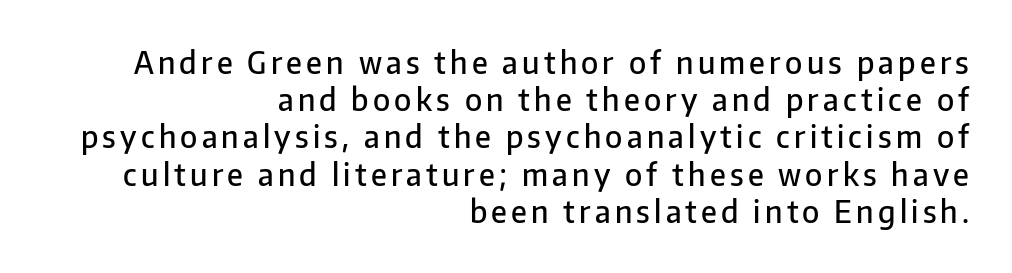
{"serif": "no", "italic": "no", "bold": "semi", "weight": "semibold", "width": "normal", "stroke_contrast": "low", "x_height": "medium", "monospaced": "no", "underline": "no", "align": "right", "line_spacing_ratio": 1.24, "glyph_px": 30}
